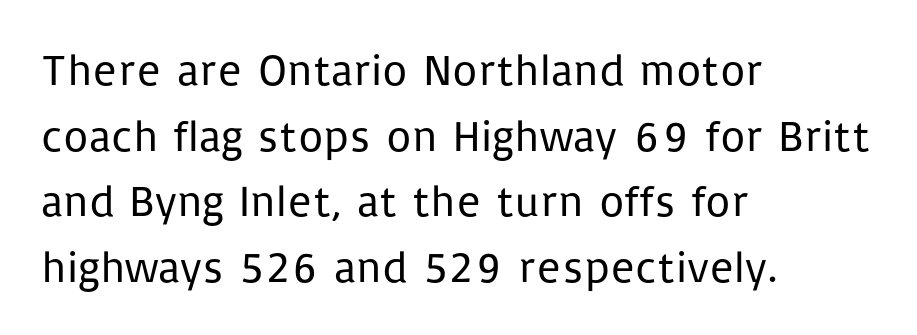
Q: Is the text bold? A: No.
Q: Is the text italic (slanted)? A: No, it is upright.
Q: Is the typeface a serif or a sans-serif typeface? A: Sans-serif.
Q: Is the text underlined? A: No.
Q: How is the paragraph aligned? A: Left-aligned.
Q: Is the spacing between letters normal or unusually wide? A: Normal.
Q: Is the spacing between lines tight, normal or loose? A: Normal.
Q: Width (condensed, normal, or wide)? A: Normal.
Q: Stroke contrast? A: Low.
Q: x-height? A: Medium.
Q: Monospaced? A: No.
